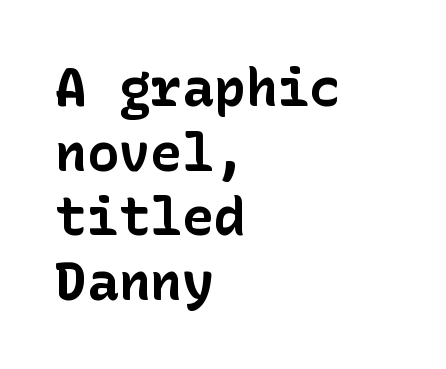
{"serif": "no", "italic": "no", "bold": "yes", "weight": "bold", "width": "normal", "stroke_contrast": "low", "x_height": "medium", "underline": "no", "align": "left", "line_spacing_ratio": 1.22, "letter_spacing": "normal", "letter_spacing_em": 0.0, "glyph_px": 53}
